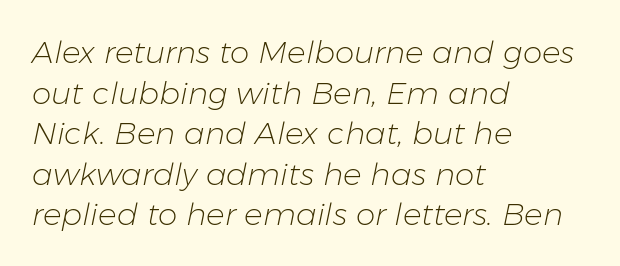
Q: Is the text bold? A: No.
Q: Is the text italic (slanted)? A: Yes, it leans right by about 11 degrees.
Q: Is the text underlined? A: No.
Q: How is the paragraph aligned? A: Left-aligned.
Q: Is the spacing between letters normal or unusually wide? A: Normal.
Q: Is the spacing between lines tight, normal or loose? A: Normal.
Q: Width (condensed, normal, or wide)? A: Normal.
Q: Stroke contrast? A: Low.
Q: x-height? A: Medium.
Q: Monospaced? A: No.
